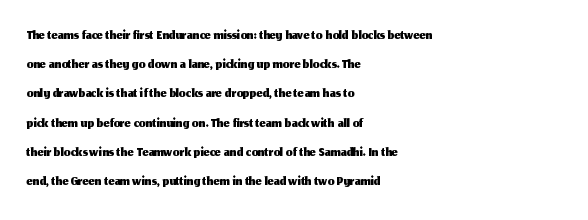
{"italic": "no", "underline": "no", "align": "left", "line_spacing": "normal", "line_spacing_ratio": 1.39, "letter_spacing": "normal", "letter_spacing_em": 0.0, "glyph_px": 21}
